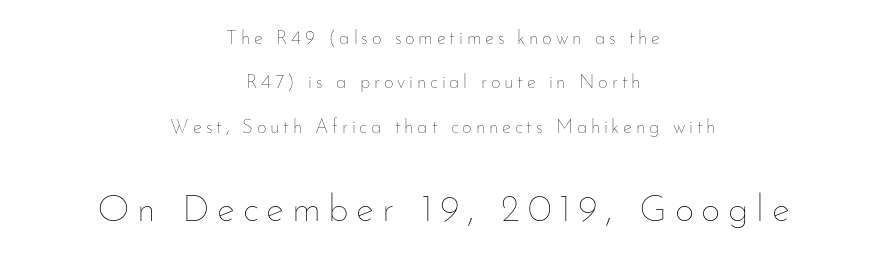
{"italic": "no", "bold": "no", "weight": "thin", "width": "normal", "stroke_contrast": "low", "x_height": "small", "monospaced": "no", "underline": "no", "align": "center", "line_spacing": "loose", "line_spacing_ratio": 2.33, "letter_spacing": "wide", "letter_spacing_em": 0.2, "larger_block": "second", "size_ratio": 2.0, "glyph_px": 38}
